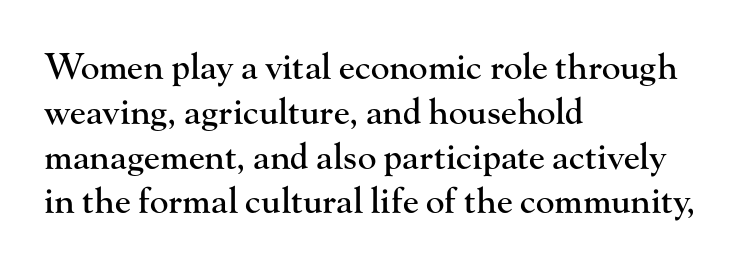
Q: Is the text italic (slanted)? A: No, it is upright.
Q: Is the typeface a serif or a sans-serif typeface? A: Serif.
Q: Is the text underlined? A: No.
Q: How is the paragraph aligned? A: Left-aligned.
Q: Is the spacing between letters normal or unusually wide? A: Normal.
Q: Is the spacing between lines tight, normal or loose? A: Normal.
Q: Width (condensed, normal, or wide)? A: Normal.
Q: Stroke contrast? A: High.
Q: x-height? A: Small.
Q: Monospaced? A: No.
